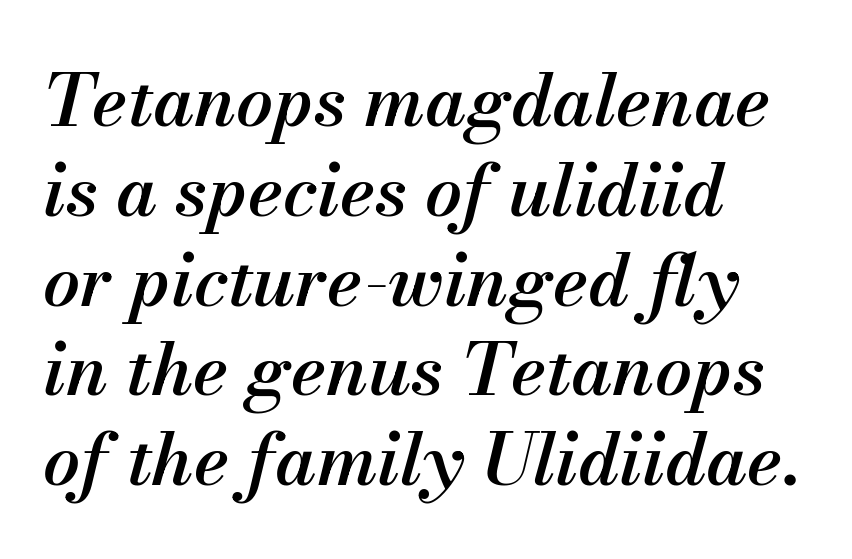
The image shows 73 px semibold type, italic (leaning right); set left-aligned, line spacing 1.23x, normal letter spacing, not underlined; medium stroke contrast and a small x-height.
